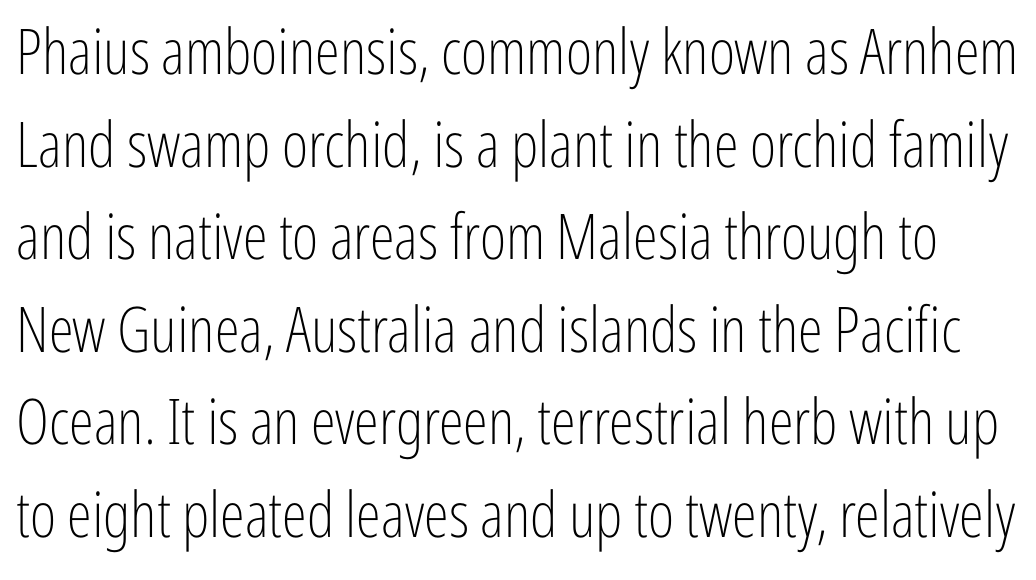
Quick note: underline off. Short note: letters normally spaced. Is this a fixed-width face? No — the glyphs have proportional, varying widths. Unlike a traditional serif, this face leaves its strokes unadorned.
